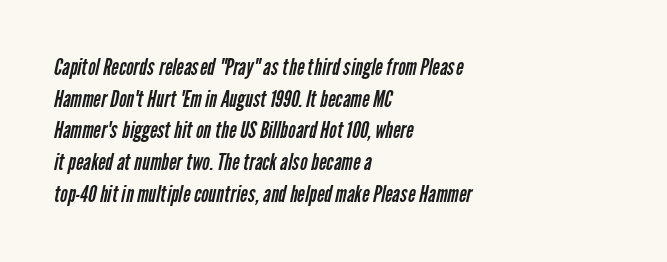
{"bold": "no", "underline": "no", "align": "left", "line_spacing": "normal", "line_spacing_ratio": 1.38, "letter_spacing": "normal", "letter_spacing_em": 0.0, "glyph_px": 23}
